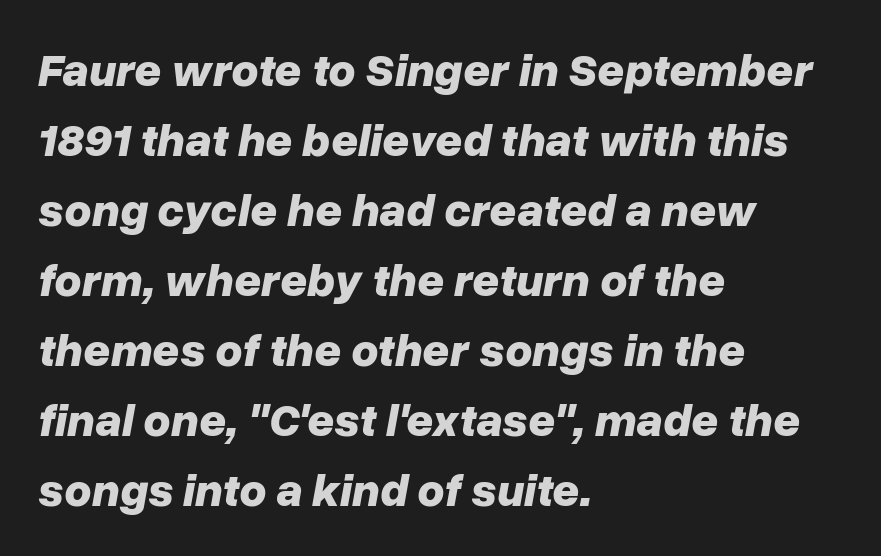
The image shows 47 px bold type, italic (leaning right); set left-aligned, normal line spacing (1.49x), normal letter spacing, not underlined; low stroke contrast and a medium x-height.
